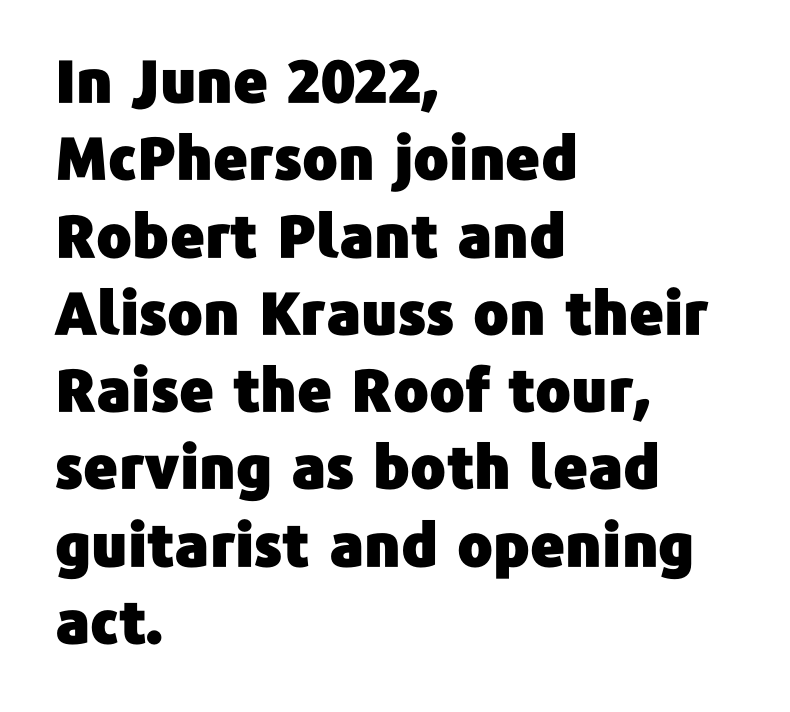
The image shows 59 px sans-serif type, upright; set left-aligned, normal line spacing (1.31x), normal letter spacing, not underlined; low stroke contrast and a medium x-height.
